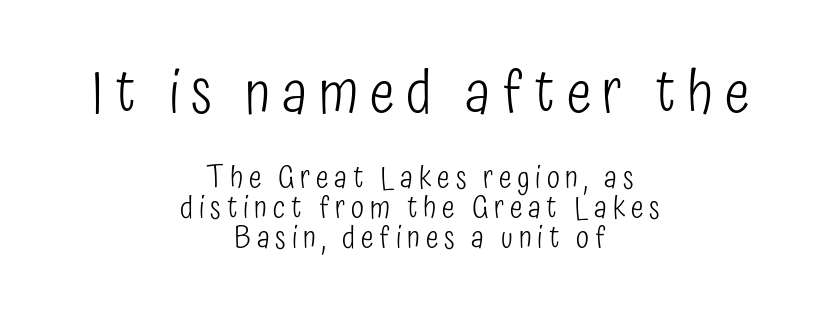
No chunkiness to these letters — they're not bold. You can tell from the bare stems that sans-serif type was used. Notice how the stems are strictly vertical — no italics here. One glance says dense: line gaps are narrower than usual.
